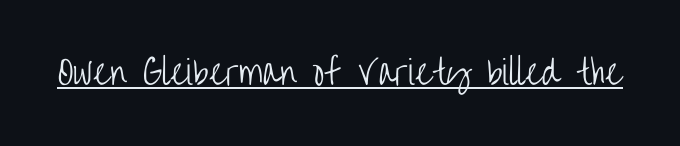
The image shows 33 px light, condensed sans-serif type, upright; set normal letter spacing, underlined; low stroke contrast and a large x-height.
